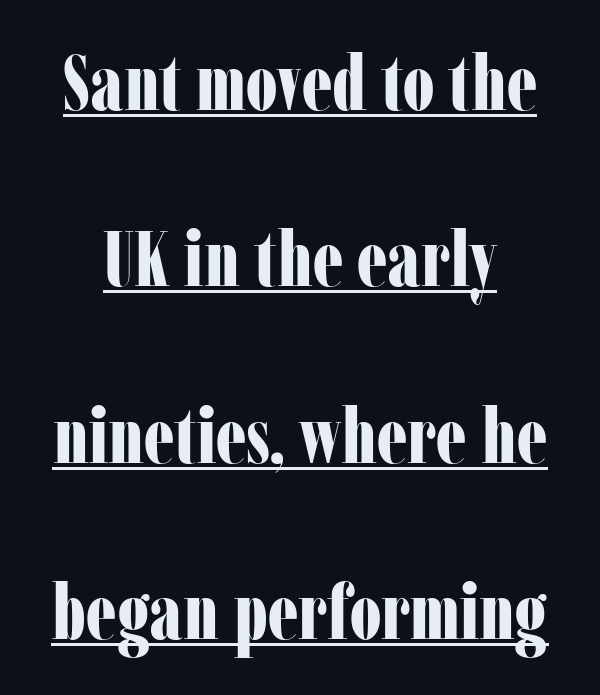
Q: Is the text bold? A: Yes.
Q: Is the text italic (slanted)? A: No, it is upright.
Q: Is the typeface a serif or a sans-serif typeface? A: Serif.
Q: Is the text underlined? A: Yes.
Q: Is the spacing between letters normal or unusually wide? A: Normal.
Q: Is the spacing between lines tight, normal or loose? A: Loose.
Q: Width (condensed, normal, or wide)? A: Condensed.
Q: Stroke contrast? A: Low.
Q: x-height? A: Medium.
Q: Monospaced? A: No.
